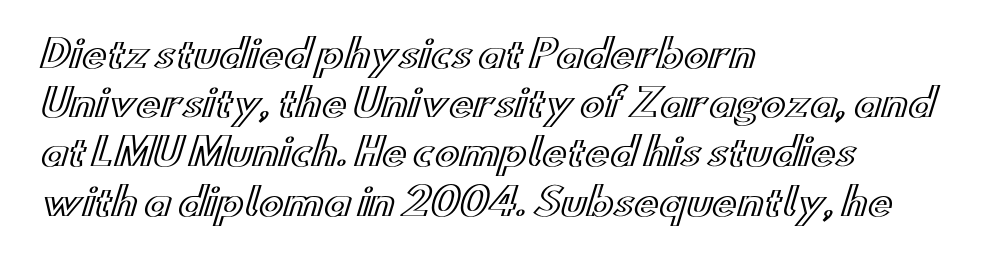
Has an underline been added? It has not. Leading: standard. The passage shown has conventional tracking throughout. Note the varied advance widths — an 'i' is clearly narrower than an 'm'. Short and long lines alike share a common starting point at left.
